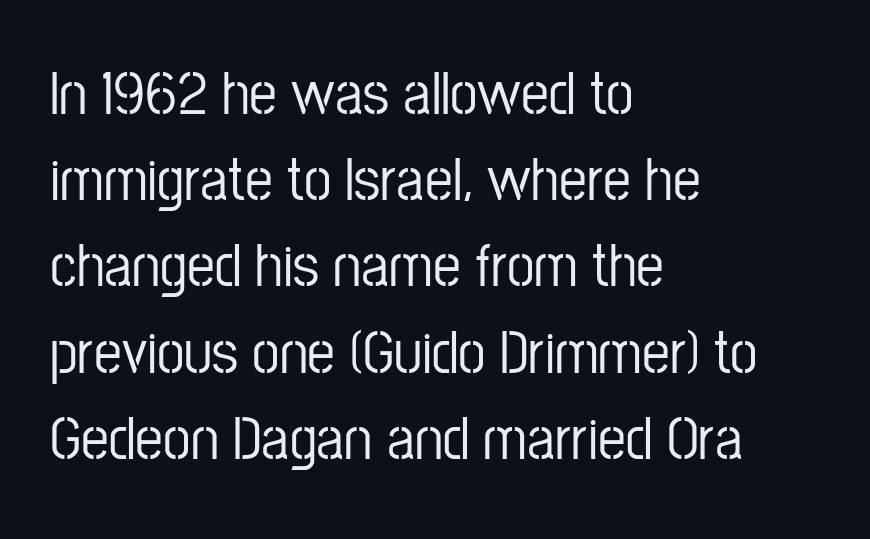
{"serif": "no", "italic": "no", "width": "condensed", "stroke_contrast": "low", "x_height": "medium", "monospaced": "no", "underline": "no", "align": "left", "line_spacing": "normal", "line_spacing_ratio": 1.39, "letter_spacing": "normal", "letter_spacing_em": 0.0, "glyph_px": 62}
